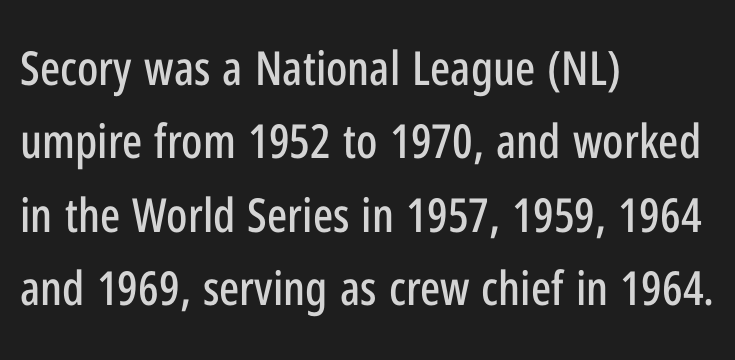
Normally led — the rows are evenly, conventionally spaced. Classification — sans serif. Every row of glyphs begins at an identical x-position on the left. The type is set solid horizontally, with unmodified tracking. Note the varied advance widths — an 'i' is clearly narrower than an 'm'. Notice how the stems are strictly vertical — no italics here.
